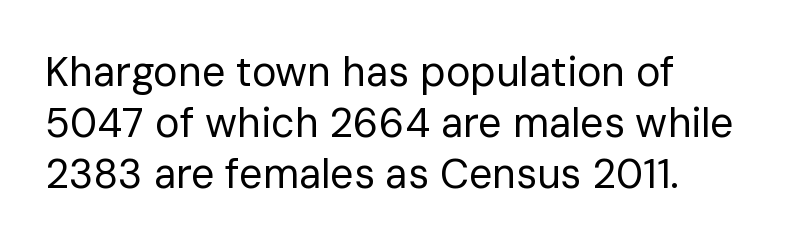
{"serif": "no", "italic": "no", "bold": "no", "weight": "regular", "width": "normal", "stroke_contrast": "low", "x_height": "medium", "monospaced": "no", "underline": "no", "align": "left", "line_spacing": "normal", "line_spacing_ratio": 1.25, "letter_spacing": "normal", "letter_spacing_em": 0.0, "glyph_px": 41}
